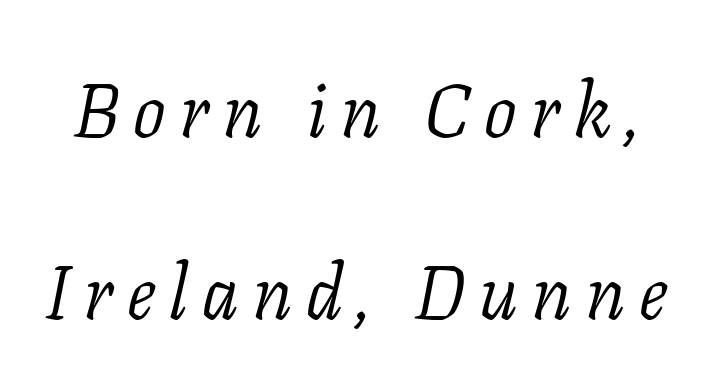
{"serif": "yes", "italic": "yes", "lean": "right", "slant_degrees": 11, "bold": "no", "weight": "light", "width": "normal", "stroke_contrast": "low", "x_height": "medium", "monospaced": "no", "underline": "no", "line_spacing": "loose", "line_spacing_ratio": 2.4, "glyph_px": 76}
